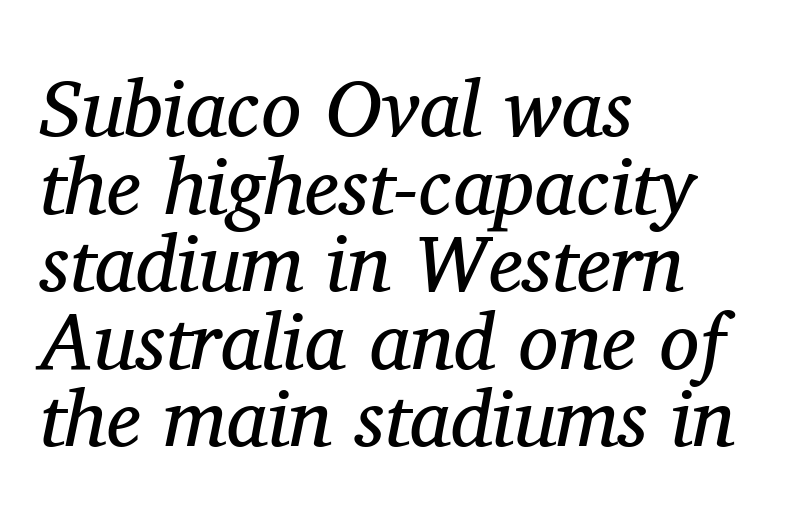
You can tell it's italic because the verticals aren't actually vertical. The setting favours the left margin, as ordinary paragraphs usually do. Type without underlining. Classification — serif. Think standard paragraph weight, or any step lighter than that. The rendering uses natural spacing where letterforms have individual widths.
